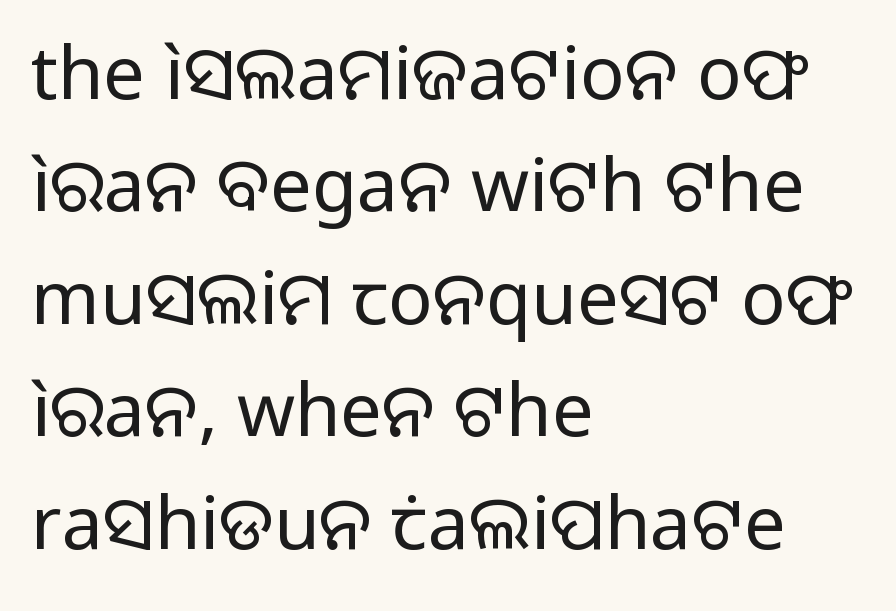
{"serif": "no", "italic": "no", "bold": "no", "weight": "regular", "width": "normal", "stroke_contrast": "low", "x_height": "medium", "monospaced": "no", "underline": "no", "align": "left", "line_spacing": "normal", "line_spacing_ratio": 1.52, "letter_spacing": "normal", "letter_spacing_em": 0.0, "glyph_px": 74}
